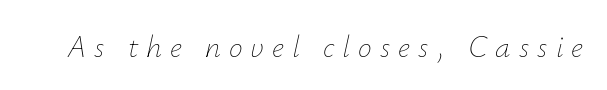
Q: Is the text bold? A: No.
Q: Is the text italic (slanted)? A: Yes, it leans right by about 12 degrees.
Q: Is the text underlined? A: No.
Q: Is the spacing between letters normal or unusually wide? A: Unusually wide.
Q: Width (condensed, normal, or wide)? A: Normal.
Q: Stroke contrast? A: Low.
Q: x-height? A: Small.
Q: Monospaced? A: No.
